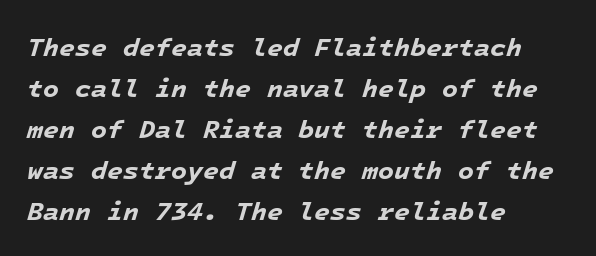
{"italic": "yes", "lean": "right", "slant_degrees": 16, "bold": "yes", "underline": "no", "align": "left", "line_spacing": "normal", "line_spacing_ratio": 1.58, "letter_spacing": "normal", "letter_spacing_em": 0.0, "glyph_px": 26}
